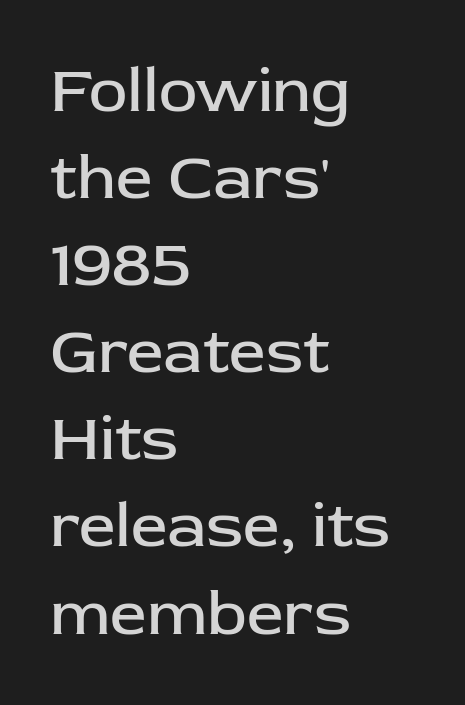
Q: Is the text bold? A: No.
Q: Is the text italic (slanted)? A: No, it is upright.
Q: Is the typeface a serif or a sans-serif typeface? A: Sans-serif.
Q: Is the text underlined? A: No.
Q: How is the paragraph aligned? A: Left-aligned.
Q: Is the spacing between letters normal or unusually wide? A: Normal.
Q: Is the spacing between lines tight, normal or loose? A: Normal.
Q: Width (condensed, normal, or wide)? A: Normal.
Q: Stroke contrast? A: Low.
Q: x-height? A: Medium.
Q: Monospaced? A: No.
